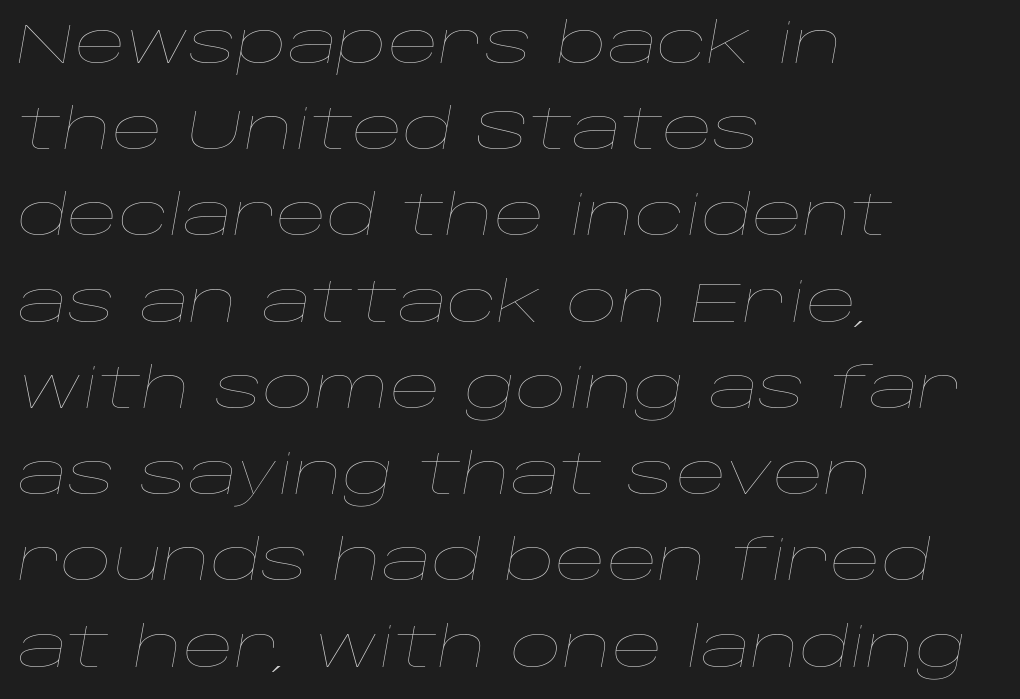
The image shows 56 px thin, wide type, italic (leaning right); set left-aligned, normal line spacing (1.54x), normal letter spacing, not underlined; low stroke contrast and a large x-height.
